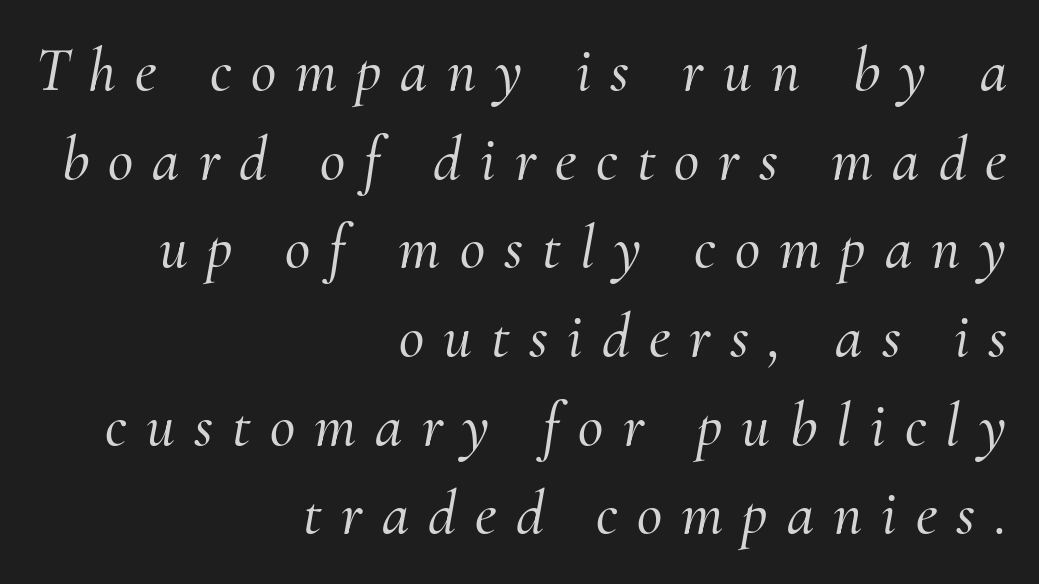
Q: Is the text italic (slanted)? A: Yes, it leans right by about 10 degrees.
Q: Is the typeface a serif or a sans-serif typeface? A: Serif.
Q: Is the text underlined? A: No.
Q: How is the paragraph aligned? A: Right-aligned.
Q: Is the spacing between letters normal or unusually wide? A: Unusually wide.
Q: Is the spacing between lines tight, normal or loose? A: Normal.
Q: Width (condensed, normal, or wide)? A: Normal.
Q: Stroke contrast? A: Medium.
Q: x-height? A: Small.
Q: Monospaced? A: No.
